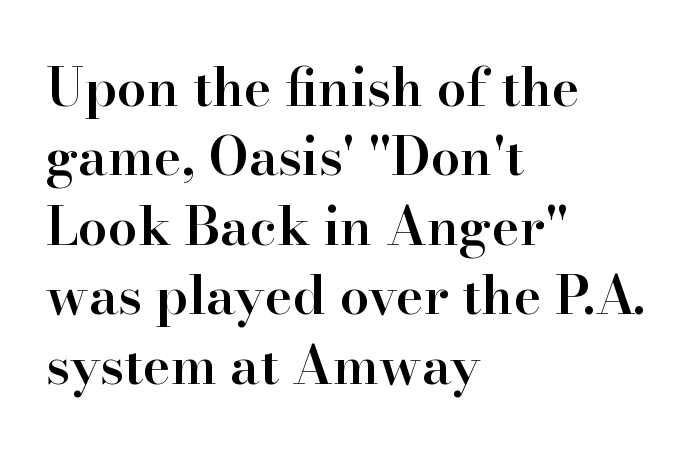
The image shows 53 px semibold serif type, upright; set left-aligned, normal line spacing (1.31x), normal letter spacing, not underlined; high stroke contrast and a small x-height.
